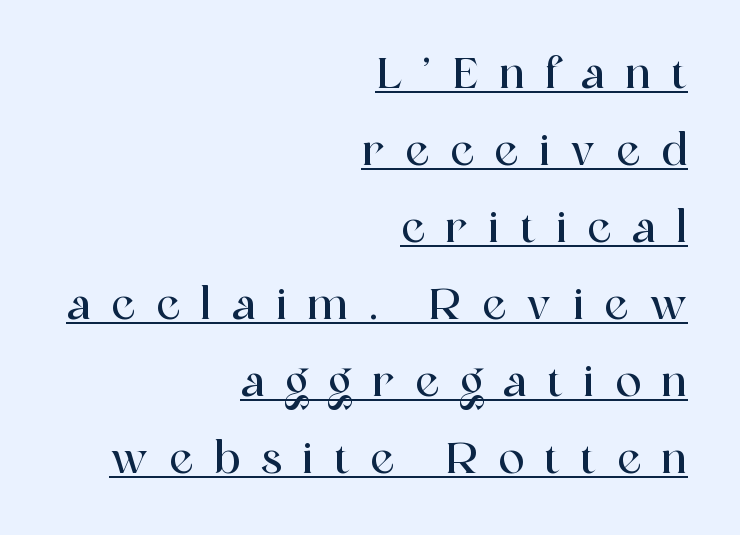
The image shows 43 px serif type, upright; set right-aligned, line spacing 1.79x, unusually wide letter spacing (+0.48 em), underlined; a medium x-height.
